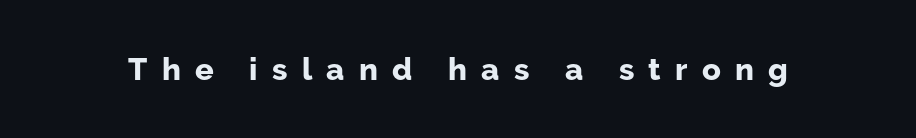
The image shows 31 px bold sans-serif type, upright; set unusually wide letter spacing (+0.46 em), not underlined; low stroke contrast and a medium x-height.
